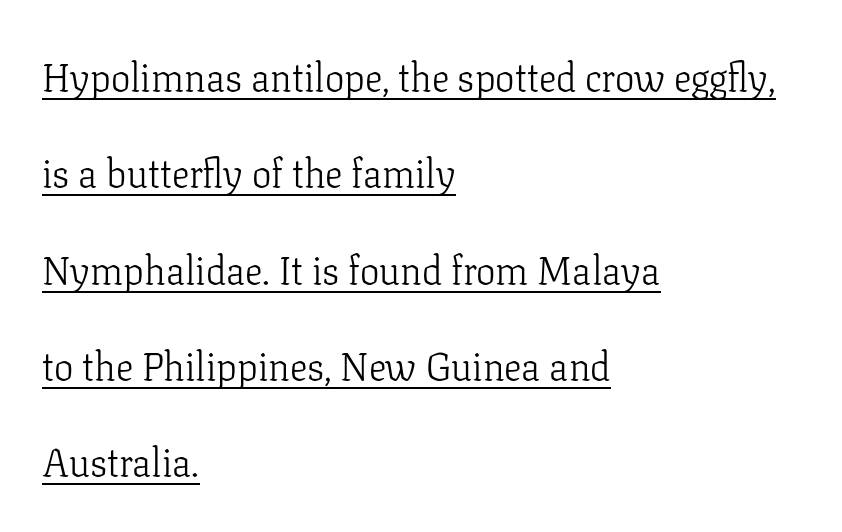
The image shows 39 px light serif type, upright; set left-aligned, loose line spacing (2.47x), normal letter spacing, underlined; low stroke contrast and a medium x-height.
